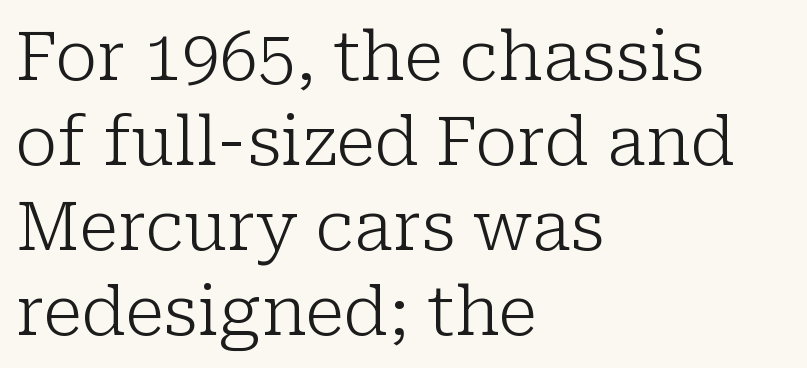
The image shows 68 px light serif type, upright; set left-aligned, normal line spacing (1.25x), normal letter spacing, not underlined; low stroke contrast and a medium x-height.
